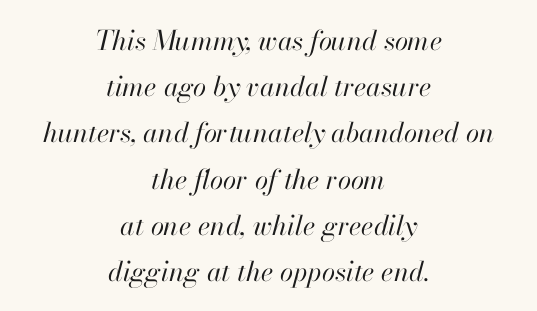
Any mark beneath the type? The region is blank. There is no visible air inserted between adjacent glyphs. The passage shown leans; its letterforms are oblique. Neither beginnings nor endings align; midpoints do. The weight would be labelled regular, book, light, or lighter still.
